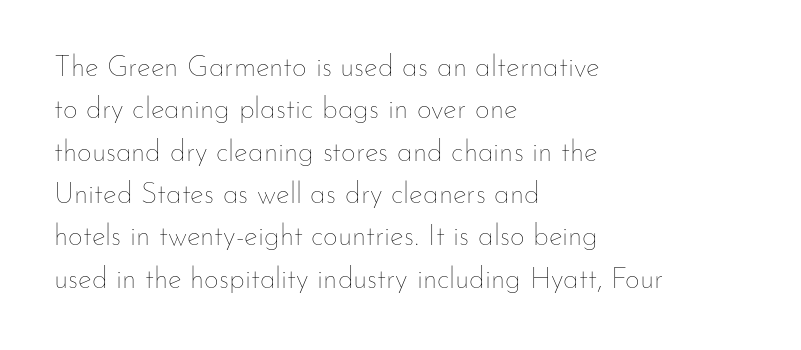
Proportional: the letters do not fall into vertical columns. Evenly set lines give the paragraph a standard silhouette. If you drew a line through each stem, it would be perfectly vertical. The horizontal fit of the characters is conventional and even. Typeset ragged right — the left edge is the straight one.
